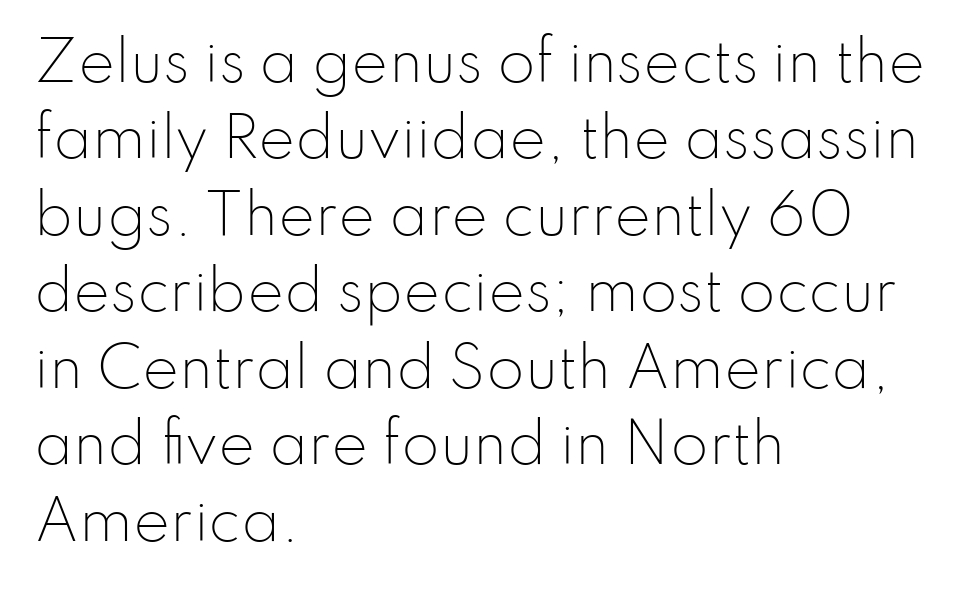
Alignment: flush left. When letters stand straight like this, we call the style roman or upright. Caption: standard tracking, unaltered. Here the designer chose a conventional face with non-uniform glyph widths.
